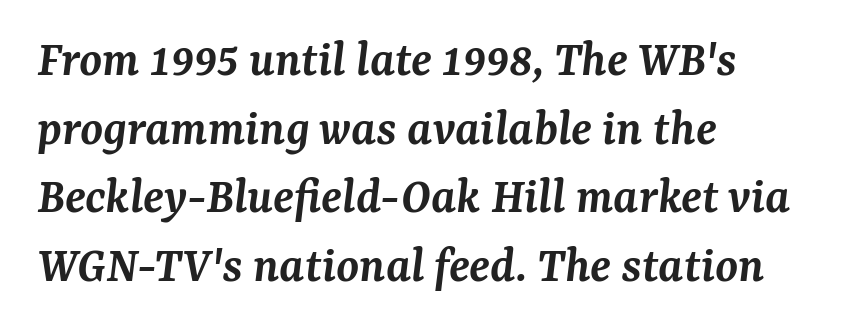
Italic? Definitely — the glyphs are oblique. The characters look somewhat weighty, a semibold short of true bold. The text was rendered using a seriffed face with decorative stroke endings. A typesetter would call this proportional, since set widths differ per character. You could call the tracking neutral — neither tight nor loose. Caption: multi-line text, flush left, ragged right.
